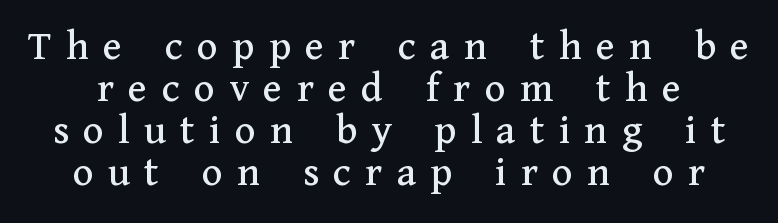
The image shows 43 px serif type, upright; set tight line spacing (0.98x), unusually wide letter spacing (+0.33 em), not underlined; medium stroke contrast and a medium x-height.
